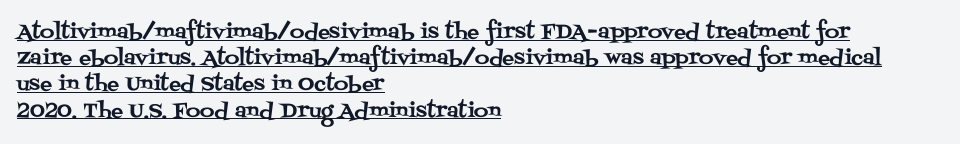
{"italic": "no", "underline": "yes", "align": "left", "line_spacing": "normal", "line_spacing_ratio": 1.31, "letter_spacing": "normal", "letter_spacing_em": 0.0, "glyph_px": 20}
